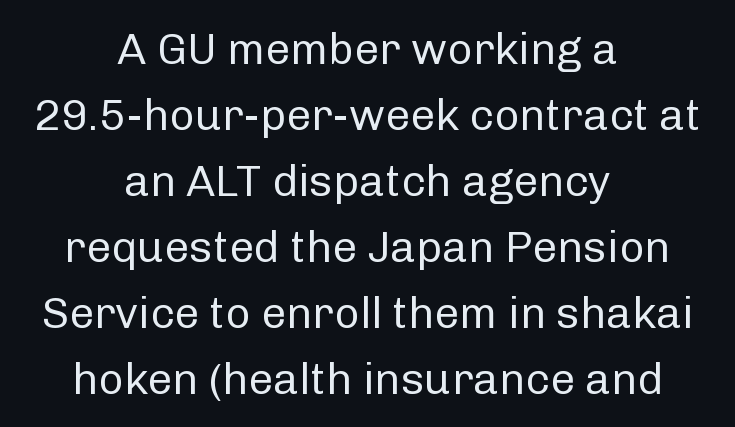
Unlike a traditional serif, this face leaves its strokes unadorned. Does the lettering tilt? It doesn't — this is upright. Both edges are ragged and mirror each other, which tells us the setting is centered. Rows of type keep a routine distance in the vertical direction. Look at the tracking — it's just the regular setting, nothing added. Do the characters align in a grid? No, the font is proportional.
